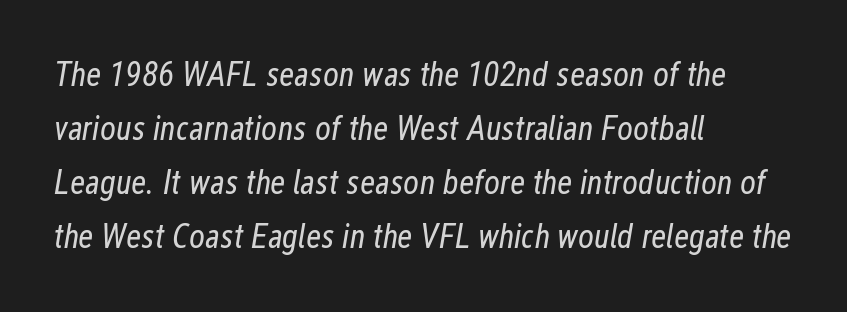
{"italic": "yes", "lean": "right", "slant_degrees": 12, "bold": "no", "weight": "regular", "width": "condensed", "stroke_contrast": "low", "x_height": "medium", "monospaced": "no", "underline": "no", "align": "left", "line_spacing": "normal", "line_spacing_ratio": 1.59, "letter_spacing": "normal", "letter_spacing_em": 0.0, "glyph_px": 34}
